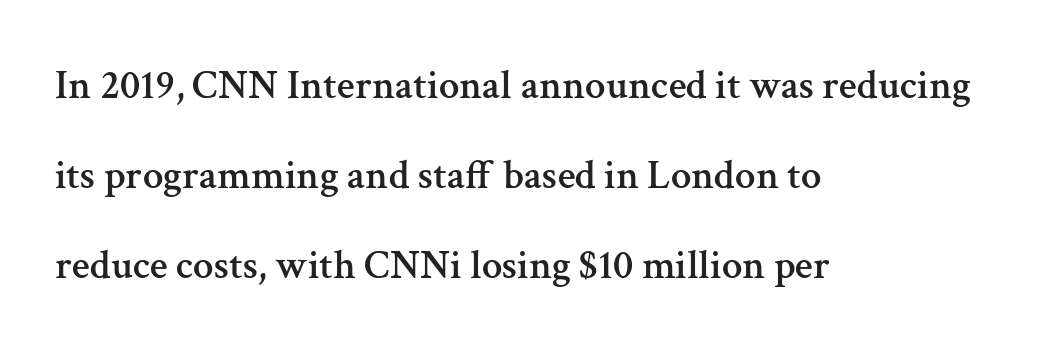
The image shows 41 px serif type, upright; set left-aligned, loose line spacing (2.19x), normal letter spacing, not underlined; medium stroke contrast and a medium x-height.
